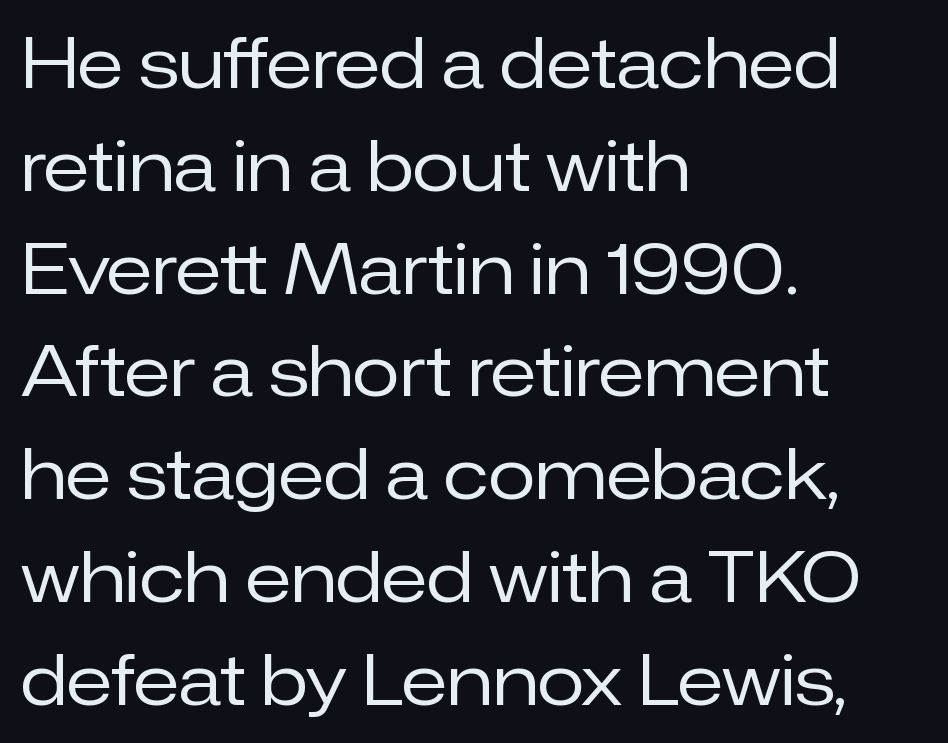
The image shows 69 px regular-weight sans-serif type, upright; set left-aligned, normal line spacing (1.49x), normal letter spacing, not underlined; low stroke contrast and a medium x-height.
